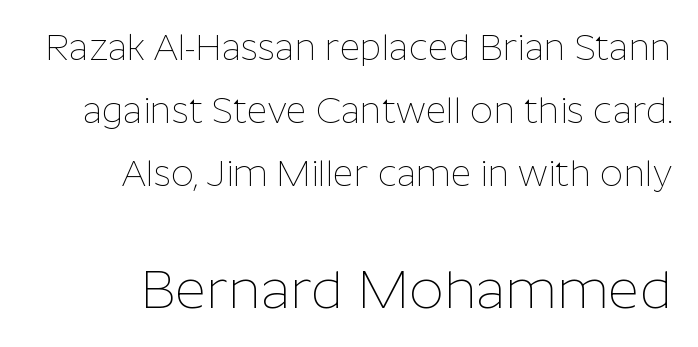
{"serif": "no", "italic": "no", "bold": "no", "weight": "thin", "width": "normal", "stroke_contrast": "low", "x_height": "medium", "monospaced": "no", "underline": "no", "line_spacing_ratio": 1.75, "letter_spacing": "normal", "letter_spacing_em": 0.0, "larger_block": "second", "size_ratio": 1.5, "glyph_px": 54}
